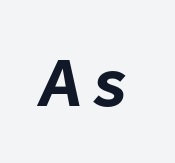
Q: Is the typeface a serif or a sans-serif typeface? A: Sans-serif.
Q: Is the text underlined? A: No.
Q: Width (condensed, normal, or wide)? A: Normal.
Q: Stroke contrast? A: Low.
Q: x-height? A: Medium.
Q: Monospaced? A: No.
